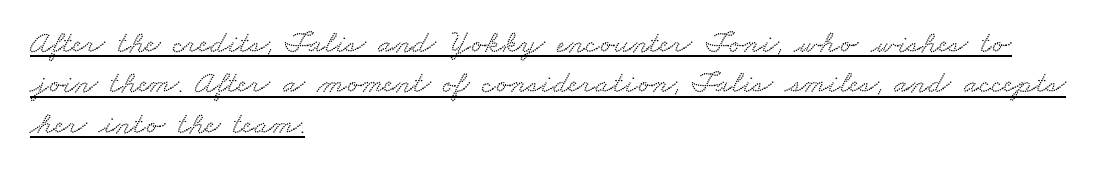
Q: Is the typeface a serif or a sans-serif typeface? A: Serif.
Q: Is the text underlined? A: Yes.
Q: How is the paragraph aligned? A: Left-aligned.
Q: Is the spacing between letters normal or unusually wide? A: Normal.
Q: Is the spacing between lines tight, normal or loose? A: Normal.
Q: Width (condensed, normal, or wide)? A: Wide.
Q: Stroke contrast? A: Low.
Q: x-height? A: Small.
Q: Monospaced? A: No.
